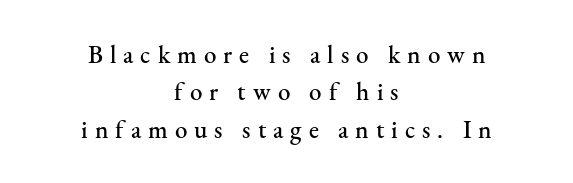
{"italic": "no", "underline": "no", "align": "center", "line_spacing": "normal", "line_spacing_ratio": 1.5, "letter_spacing": "wide", "letter_spacing_em": 0.28, "glyph_px": 25}
